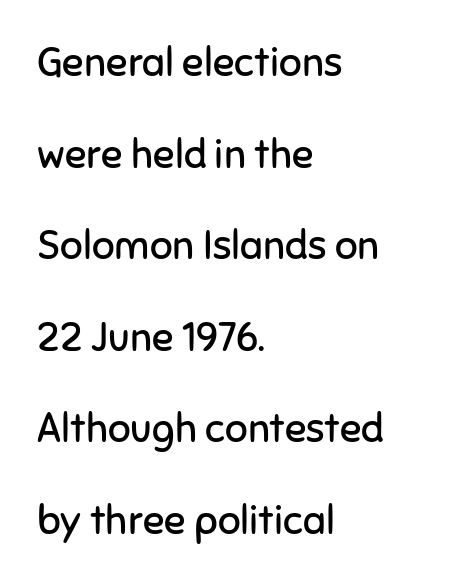
Q: Is the text bold? A: No.
Q: Is the text italic (slanted)? A: No, it is upright.
Q: Is the typeface a serif or a sans-serif typeface? A: Sans-serif.
Q: Is the text underlined? A: No.
Q: How is the paragraph aligned? A: Left-aligned.
Q: Is the spacing between letters normal or unusually wide? A: Normal.
Q: Is the spacing between lines tight, normal or loose? A: Loose.
Q: Width (condensed, normal, or wide)? A: Normal.
Q: Stroke contrast? A: Low.
Q: x-height? A: Medium.
Q: Monospaced? A: No.
